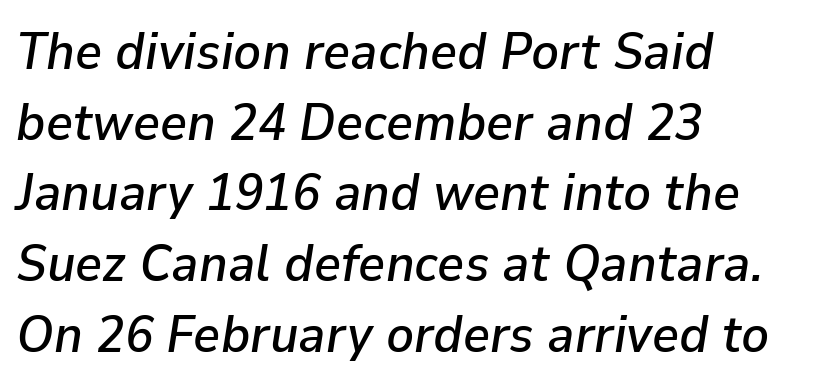
The image shows 52 px text type, italic (leaning right); set left-aligned, normal line spacing (1.36x), normal letter spacing, not underlined; low stroke contrast and a medium x-height.
